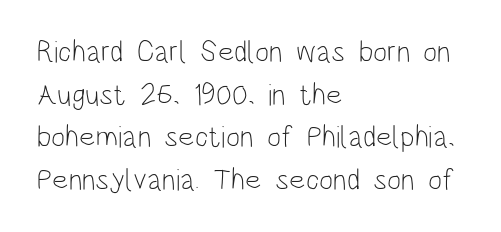
Ascenders rise straight up at ninety degrees. Check under the words: just untouched page. This block has exactly the height ordinary leading produces. Look at the tracking — it's just the regular setting, nothing added. These lines are rendered in a variable-pitch font. Is the stroke heavy? The answer is a plain regular-or-lighter.
